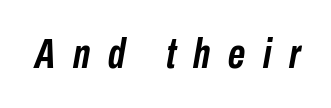
The image shows 42 px semibold, condensed type, italic (leaning right); set unusually wide letter spacing (+0.42 em), not underlined; low stroke contrast and a medium x-height.
